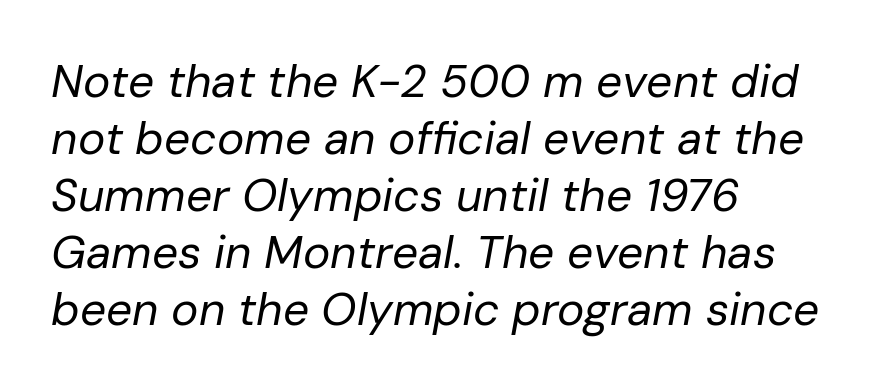
{"italic": "yes", "lean": "right", "slant_degrees": 10, "bold": "no", "weight": "regular", "width": "normal", "stroke_contrast": "low", "x_height": "medium", "monospaced": "no", "underline": "no", "align": "left", "line_spacing_ratio": 1.24, "letter_spacing": "normal", "letter_spacing_em": 0.0, "glyph_px": 46}
